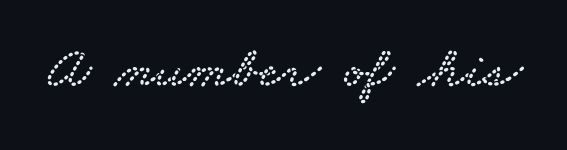
The image shows 60 px wide serif type; set normal letter spacing, not underlined; low stroke contrast and a small x-height.
